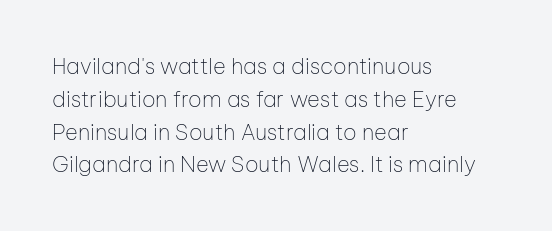
The image shows 22 px text type, upright; set left-aligned, normal line spacing (1.49x), normal letter spacing, not underlined.
